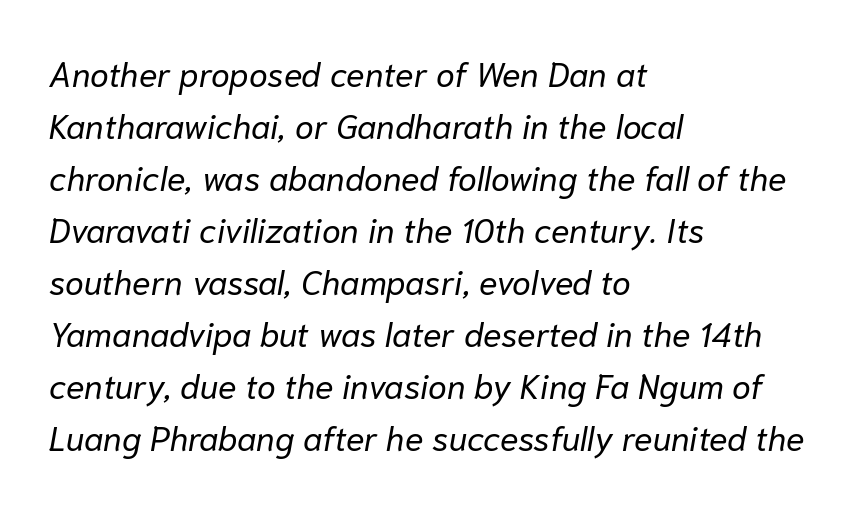
Q: Is the text bold? A: No.
Q: Is the text italic (slanted)? A: Yes, it leans right by about 10 degrees.
Q: Is the text underlined? A: No.
Q: How is the paragraph aligned? A: Left-aligned.
Q: Is the spacing between letters normal or unusually wide? A: Normal.
Q: Is the spacing between lines tight, normal or loose? A: Normal.
Q: Width (condensed, normal, or wide)? A: Normal.
Q: Stroke contrast? A: Low.
Q: x-height? A: Medium.
Q: Monospaced? A: No.
